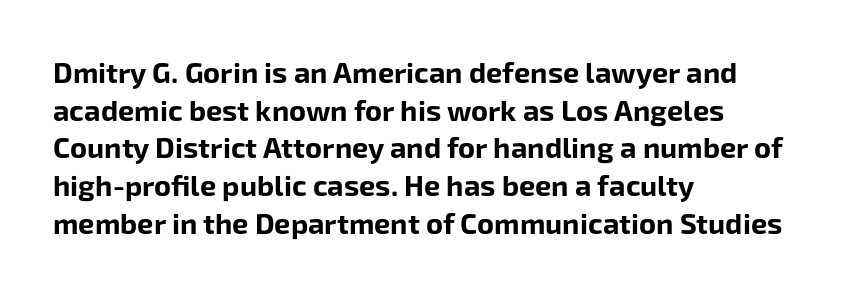
A typesetter would call this proportional, since set widths differ per character. Here the glyphs are tracked normally, forming tight word shapes. Pretty heavy lettering here — definitely bold. Each row of text sits above clean, open space. Nope, no serifs anywhere on these letters.
